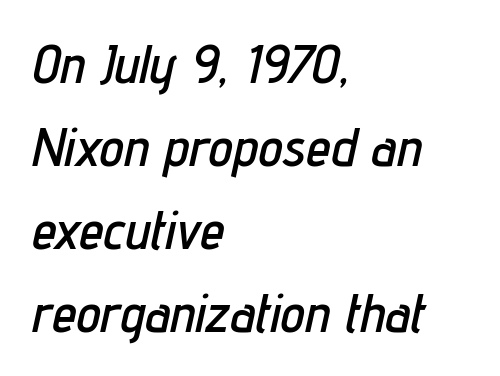
The image shows 55 px condensed type, italic (leaning right); set left-aligned, normal line spacing (1.51x), normal letter spacing, not underlined; low stroke contrast and a medium x-height.
